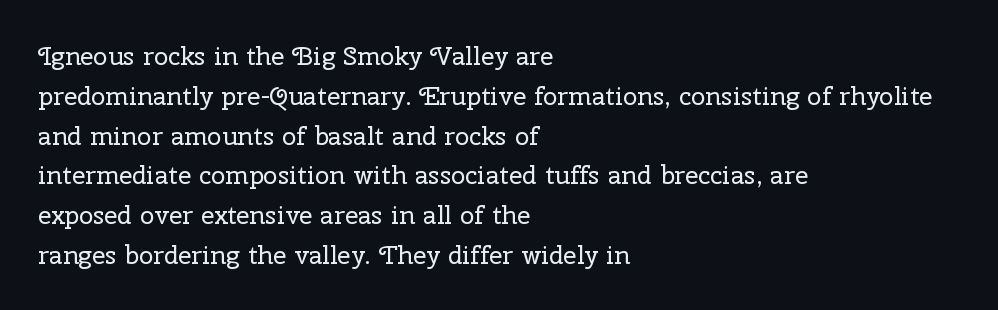
Q: Is the text bold? A: No.
Q: Is the text italic (slanted)? A: No, it is upright.
Q: Is the text underlined? A: No.
Q: How is the paragraph aligned? A: Left-aligned.
Q: Is the spacing between letters normal or unusually wide? A: Normal.
Q: Is the spacing between lines tight, normal or loose? A: Normal.
